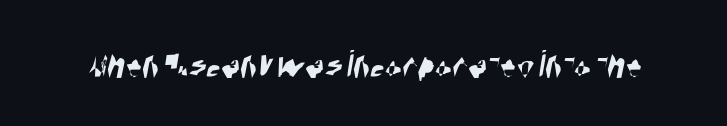
The image shows 40 px condensed sans-serif type; set normal letter spacing, not underlined; high stroke contrast and a large x-height.
